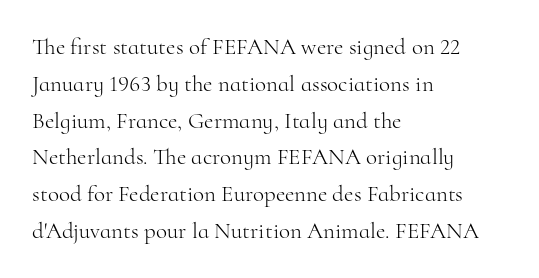
{"italic": "no", "bold": "no", "underline": "no", "align": "left", "line_spacing": "normal", "line_spacing_ratio": 1.6, "letter_spacing": "normal", "letter_spacing_em": 0.0, "glyph_px": 23}
